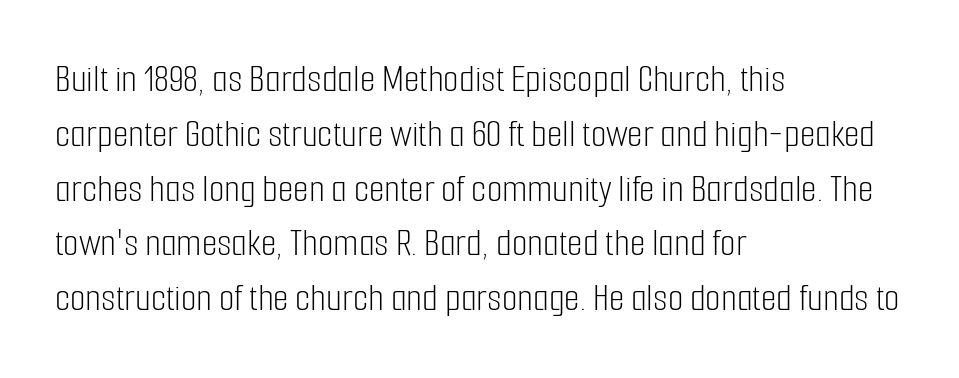
{"serif": "no", "italic": "no", "bold": "no", "weight": "light", "width": "condensed", "stroke_contrast": "low", "x_height": "medium", "monospaced": "no", "underline": "no", "align": "left", "line_spacing": "normal", "line_spacing_ratio": 1.37, "letter_spacing": "normal", "letter_spacing_em": 0.0, "glyph_px": 40}
